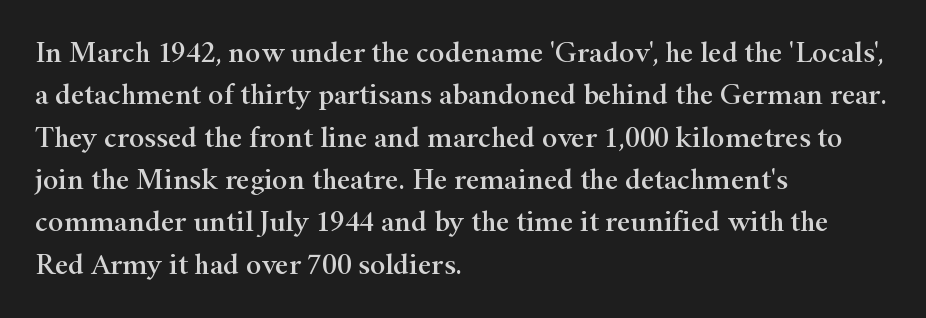
Q: Is the text italic (slanted)? A: No, it is upright.
Q: Is the typeface a serif or a sans-serif typeface? A: Serif.
Q: Is the text underlined? A: No.
Q: How is the paragraph aligned? A: Left-aligned.
Q: Is the spacing between letters normal or unusually wide? A: Normal.
Q: Is the spacing between lines tight, normal or loose? A: Normal.
Q: Width (condensed, normal, or wide)? A: Wide.
Q: Stroke contrast? A: High.
Q: x-height? A: Small.
Q: Monospaced? A: No.
